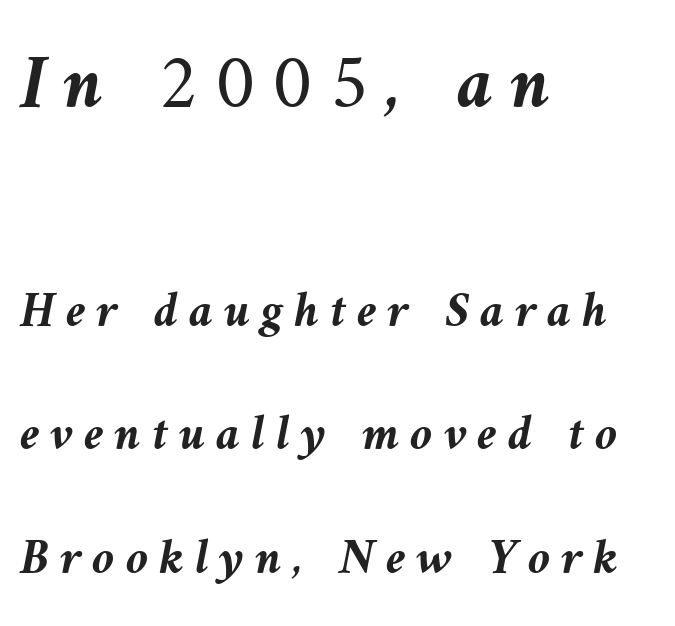
The image shows 77 px semibold type, italic (leaning left); set left-aligned, loose line spacing (2.42x), unusually wide letter spacing (+0.21 em), not underlined; the first (top) block is 1.51x larger; medium stroke contrast and a medium x-height.
